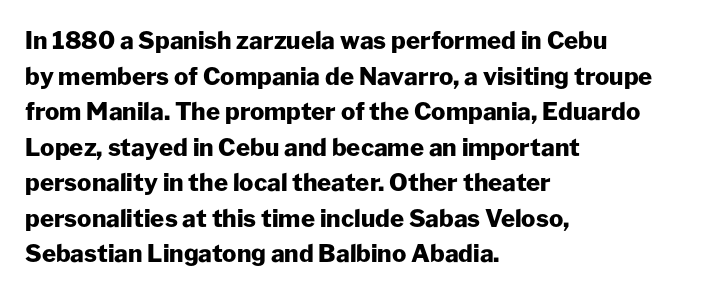
Q: Is the text bold? A: Yes.
Q: Is the text italic (slanted)? A: No, it is upright.
Q: Is the text underlined? A: No.
Q: How is the paragraph aligned? A: Left-aligned.
Q: Is the spacing between letters normal or unusually wide? A: Normal.
Q: Is the spacing between lines tight, normal or loose? A: Normal.
